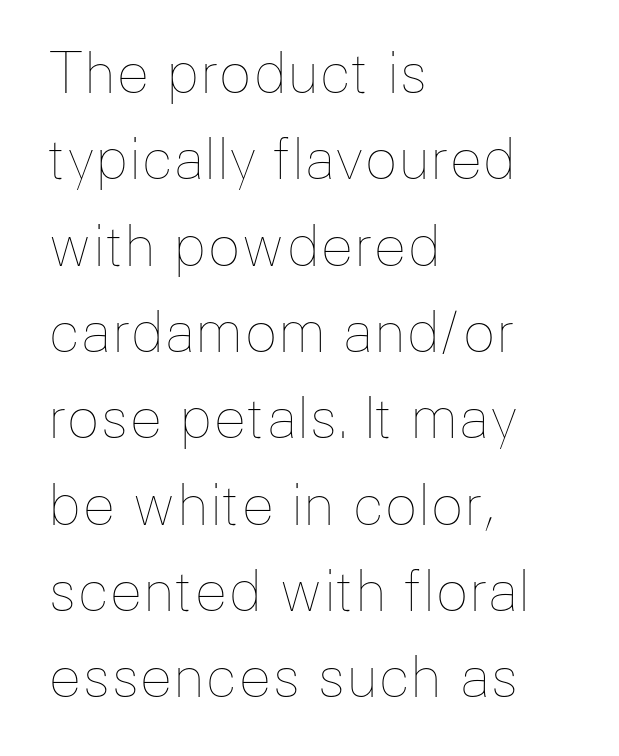
The image shows 55 px thin type, upright; set left-aligned, normal line spacing (1.57x), normal letter spacing, not underlined; low stroke contrast and a medium x-height.
